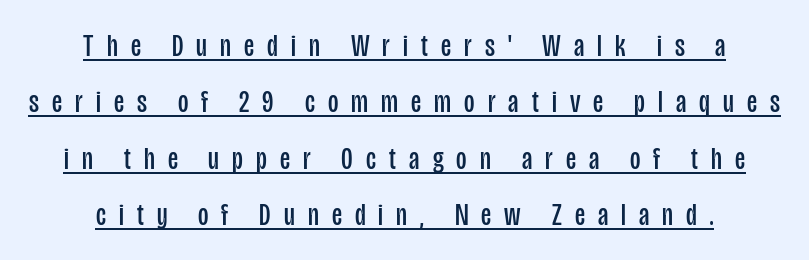
The image shows 32 px regular-weight, condensed sans-serif type, upright; set centered, line spacing 1.76x, unusually wide letter spacing (+0.41 em), underlined; low stroke contrast and a large x-height.
